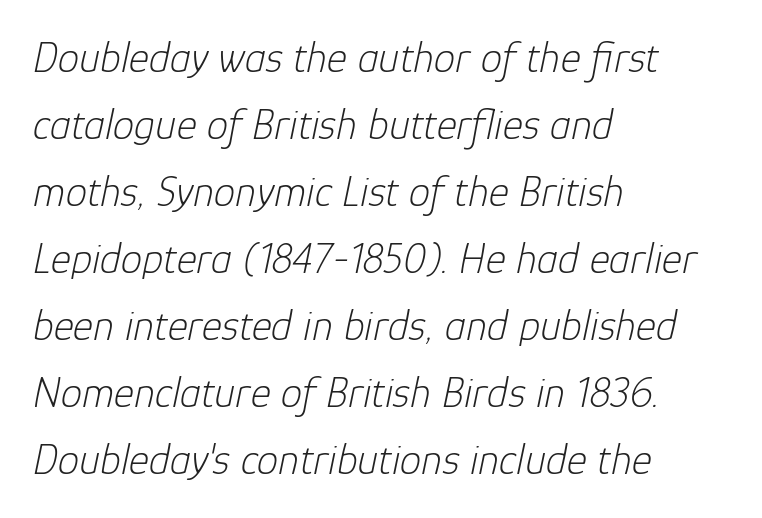
The image shows 43 px light type, italic (leaning right); set left-aligned, normal line spacing (1.56x), normal letter spacing, not underlined; low stroke contrast and a medium x-height.
